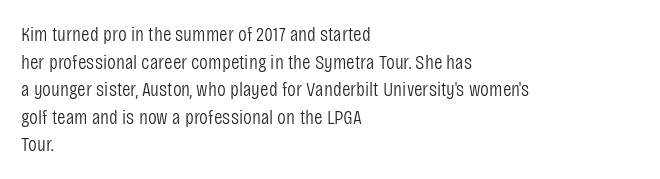
{"italic": "no", "bold": "no", "underline": "no", "align": "left", "line_spacing": "normal", "line_spacing_ratio": 1.31, "letter_spacing": "normal", "letter_spacing_em": 0.0, "glyph_px": 21}
